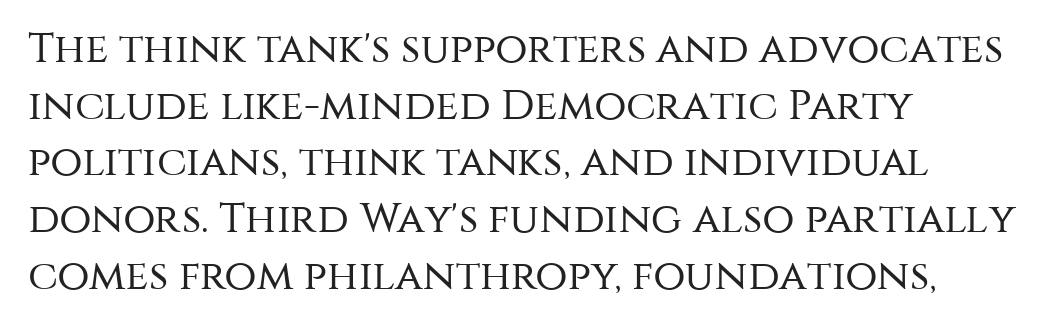
Q: Is the text bold? A: No.
Q: Is the text italic (slanted)? A: No, it is upright.
Q: Is the typeface a serif or a sans-serif typeface? A: Sans-serif.
Q: Is the text underlined? A: No.
Q: How is the paragraph aligned? A: Left-aligned.
Q: Is the spacing between letters normal or unusually wide? A: Normal.
Q: Is the spacing between lines tight, normal or loose? A: Normal.
Q: Width (condensed, normal, or wide)? A: Normal.
Q: Stroke contrast? A: Medium.
Q: x-height? A: Large.
Q: Monospaced? A: No.
